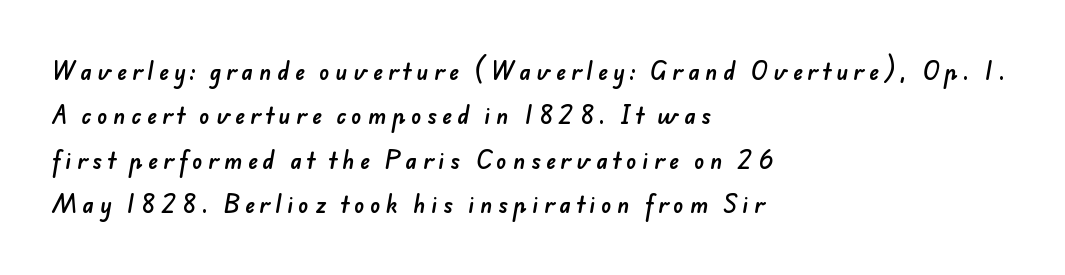
{"underline": "no", "align": "left", "line_spacing": "loose", "line_spacing_ratio": 2.11, "letter_spacing": "wide", "letter_spacing_em": 0.27, "glyph_px": 21}
